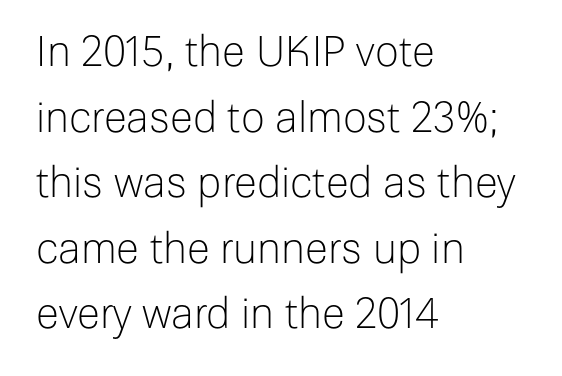
The image shows 42 px light sans-serif type, upright; set left-aligned, normal line spacing (1.56x), normal letter spacing, not underlined; low stroke contrast and a medium x-height.
